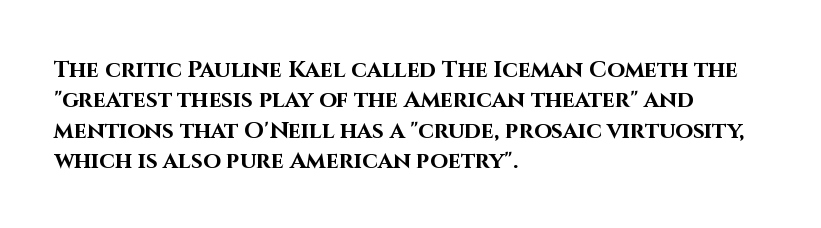
{"italic": "no", "bold": "yes", "underline": "no", "align": "left", "line_spacing": "normal", "line_spacing_ratio": 1.32, "letter_spacing": "normal", "letter_spacing_em": 0.0, "glyph_px": 23}
